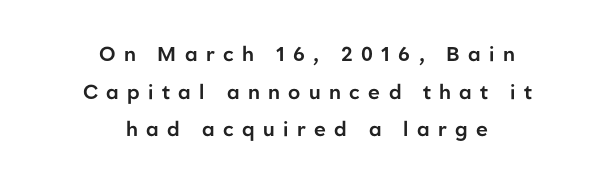
{"italic": "no", "underline": "no", "align": "center", "line_spacing_ratio": 1.88, "letter_spacing": "wide", "letter_spacing_em": 0.42, "glyph_px": 20}
